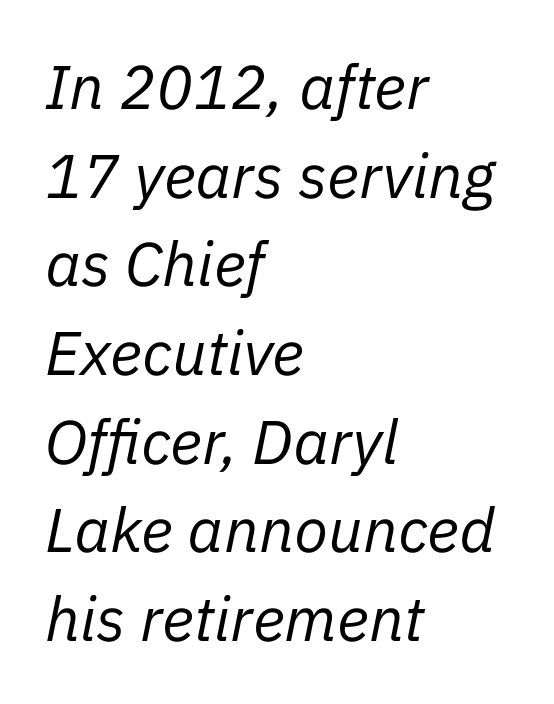
Stems and bowls with no extra thickness — not bold. Line spacing here is normal. If you drew a line through each stem, it would be angled. Glyph-to-glyph distance matches everyday printed text.
